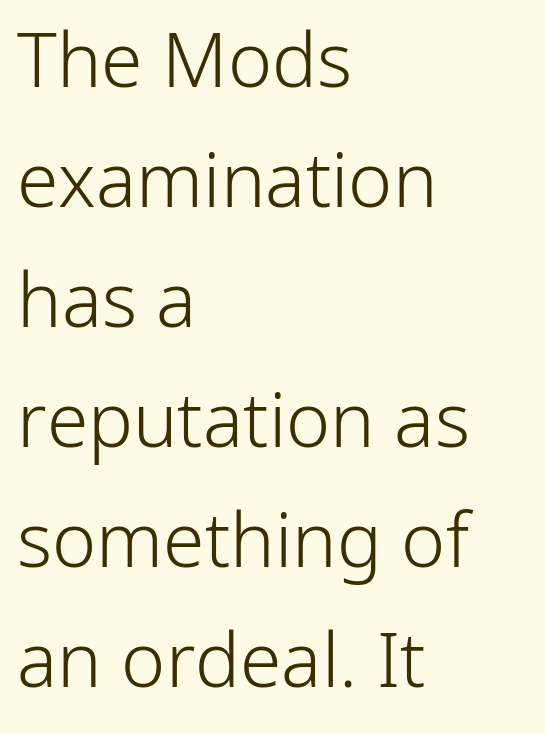
{"serif": "no", "italic": "no", "bold": "no", "weight": "light", "width": "normal", "stroke_contrast": "low", "x_height": "medium", "monospaced": "no", "underline": "no", "align": "left", "line_spacing": "normal", "line_spacing_ratio": 1.6, "letter_spacing": "normal", "letter_spacing_em": 0.0, "glyph_px": 75}
